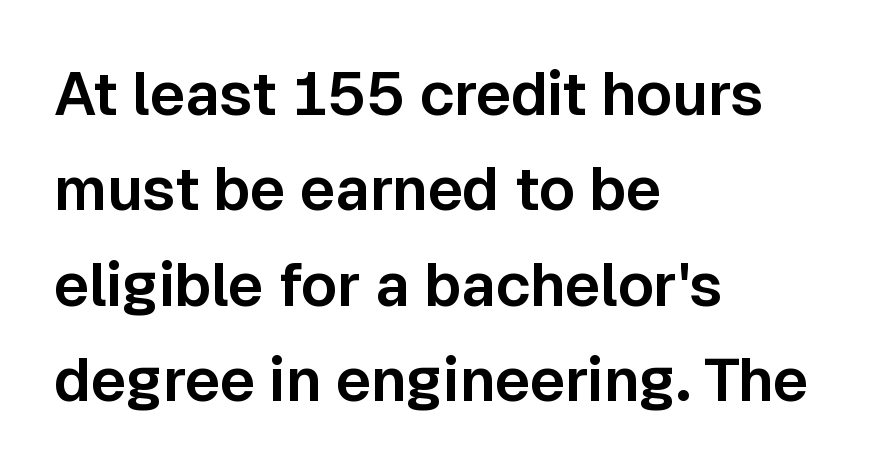
The image shows 60 px sans-serif type, upright; set left-aligned, normal line spacing (1.59x), normal letter spacing, not underlined; low stroke contrast and a medium x-height.
